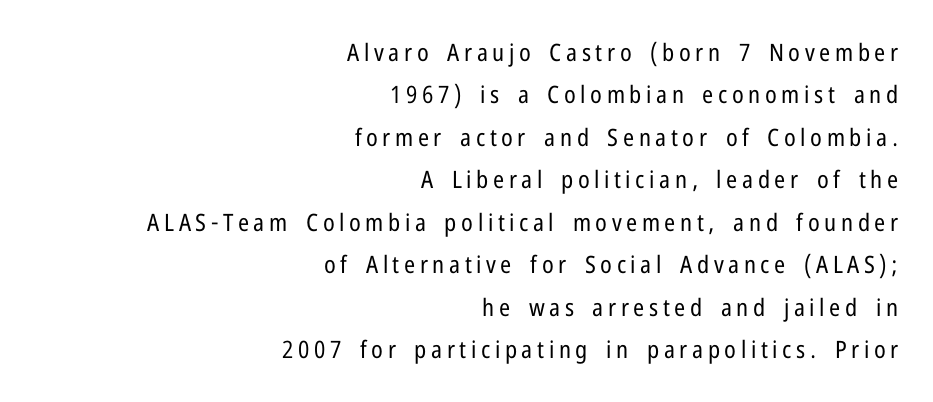
Clear beneath every line of the passage. The cut favours lightness, reaching ordinary text weight at its darkest. The typography opts for an upright posture over an oblique one. These lines are set flush right with a ragged left edge.
